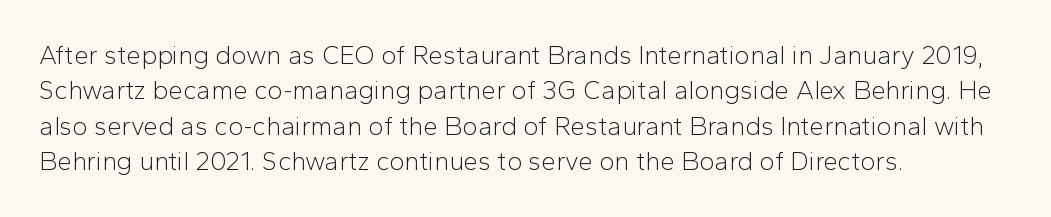
{"italic": "no", "bold": "no", "underline": "no", "align": "left", "line_spacing": "normal", "line_spacing_ratio": 1.36, "letter_spacing": "normal", "letter_spacing_em": 0.0, "glyph_px": 26}
